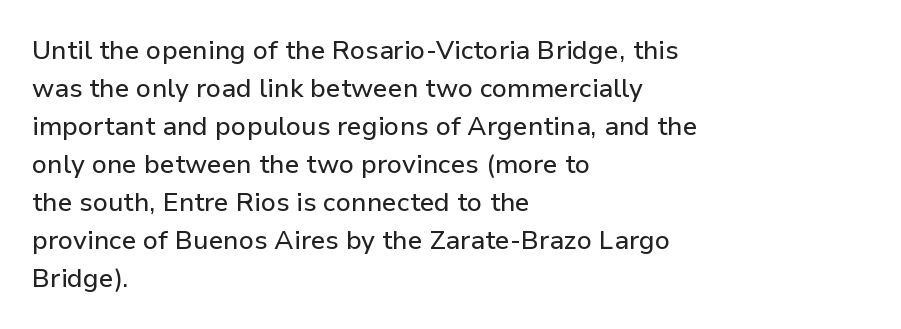
Vertical strokes here are truly vertical. Inter-character spacing is left at the font's built-in metrics. Beneath every word, the page is bare. The typesetter chose a ragged-right arrangement here. Quick note: interline space is typical.
